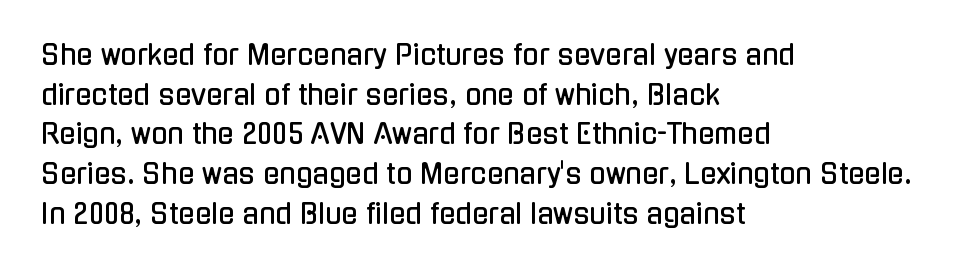
Reading down the column, the eye jumps a familiar distance to each next line. The gaps between neighbouring characters are ordinary and unremarkable. Every character sits straight up, as roman type does. These lines stack with their left ends in a neat column. Bare-footed words on every line.
